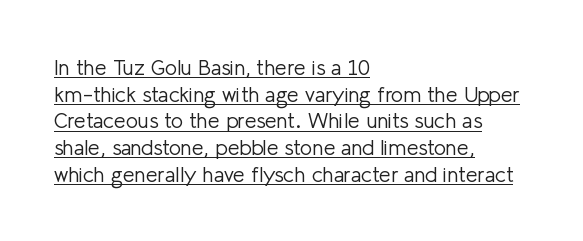
{"italic": "no", "bold": "no", "underline": "yes", "align": "left", "line_spacing": "normal", "line_spacing_ratio": 1.27, "letter_spacing": "normal", "letter_spacing_em": 0.0, "glyph_px": 21}
